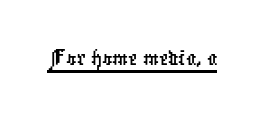
{"serif": "no", "width": "condensed", "stroke_contrast": "low", "x_height": "medium", "monospaced": "no", "underline": "yes", "letter_spacing": "normal", "letter_spacing_em": 0.0, "glyph_px": 50}
